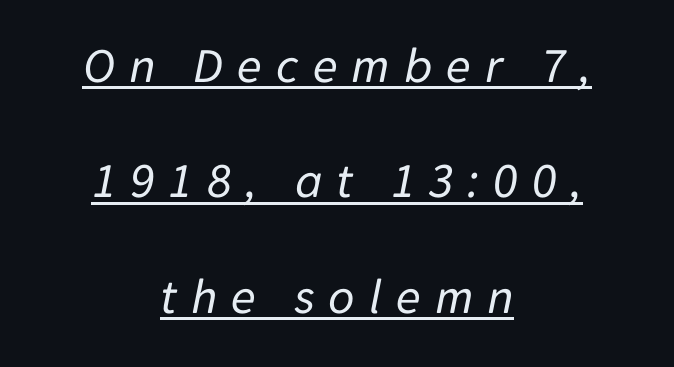
{"italic": "yes", "lean": "right", "slant_degrees": 11, "bold": "no", "weight": "regular", "width": "normal", "stroke_contrast": "low", "x_height": "medium", "monospaced": "no", "underline": "yes", "align": "center", "line_spacing": "loose", "line_spacing_ratio": 2.26, "letter_spacing": "wide", "letter_spacing_em": 0.27, "glyph_px": 51}
